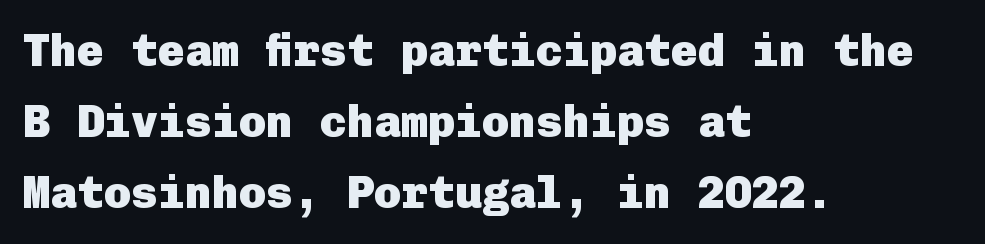
{"serif": "no", "italic": "no", "bold": "yes", "weight": "heavy", "width": "normal", "stroke_contrast": "low", "x_height": "medium", "underline": "no", "align": "left", "line_spacing": "normal", "line_spacing_ratio": 1.58, "letter_spacing": "normal", "letter_spacing_em": 0.0, "glyph_px": 45}
